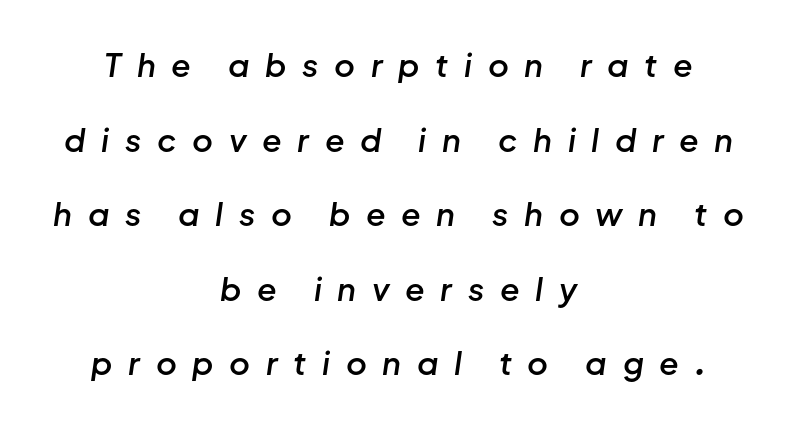
Q: Is the text bold? A: Semi-bold.
Q: Is the text italic (slanted)? A: Yes, it leans right by about 8 degrees.
Q: Is the text underlined? A: No.
Q: How is the paragraph aligned? A: Centered.
Q: Is the spacing between letters normal or unusually wide? A: Unusually wide.
Q: Is the spacing between lines tight, normal or loose? A: Loose.
Q: Width (condensed, normal, or wide)? A: Normal.
Q: Stroke contrast? A: Low.
Q: x-height? A: Medium.
Q: Monospaced? A: No.
